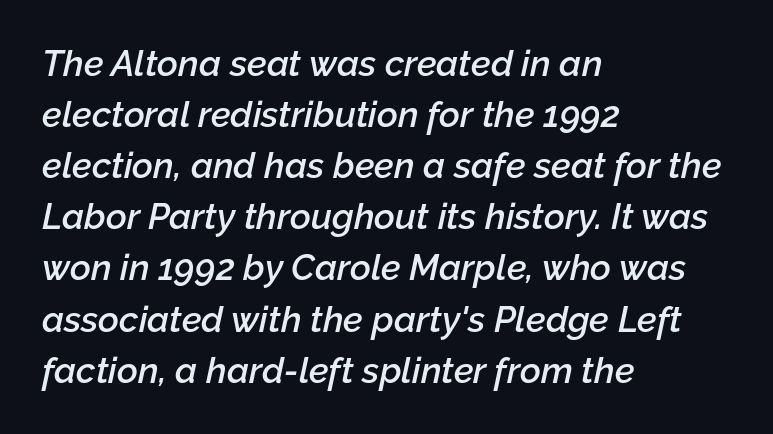
{"italic": "yes", "lean": "right", "slant_degrees": 12, "bold": "semi", "weight": "semibold", "width": "normal", "stroke_contrast": "low", "x_height": "medium", "monospaced": "no", "underline": "no", "align": "left", "line_spacing": "normal", "line_spacing_ratio": 1.42, "letter_spacing": "normal", "letter_spacing_em": 0.0, "glyph_px": 36}
